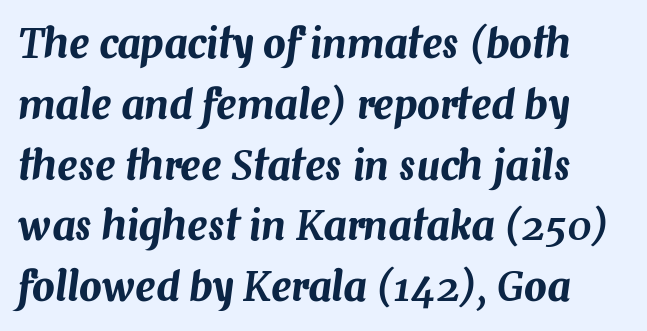
{"italic": "yes", "lean": "right", "slant_degrees": 7, "width": "normal", "stroke_contrast": "medium", "x_height": "medium", "monospaced": "no", "underline": "no", "line_spacing": "normal", "line_spacing_ratio": 1.52, "letter_spacing": "normal", "letter_spacing_em": 0.0, "glyph_px": 40}
